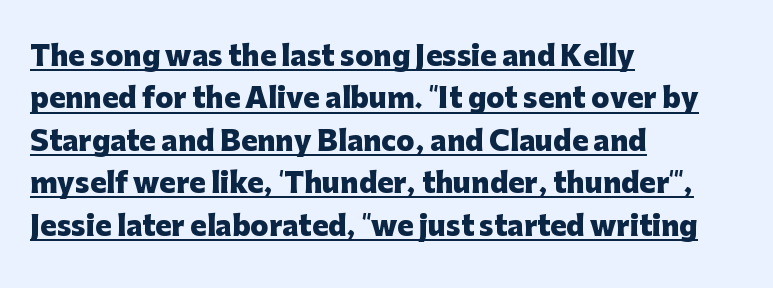
The image shows 27 px bold type, upright; set left-aligned, normal line spacing (1.57x), normal letter spacing, underlined.
